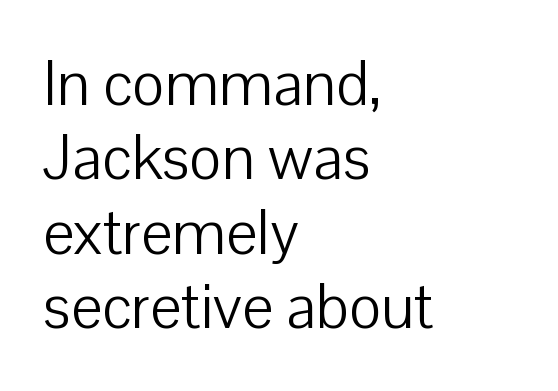
The image shows 62 px light sans-serif type, upright; set left-aligned, line spacing 1.2x, normal letter spacing, not underlined; low stroke contrast and a medium x-height.
